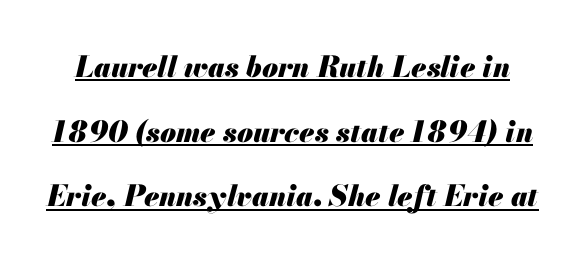
Vertical spacing — loose. The passage shown is emphatically bold. Tall strokes in this sample are angled rather than plumb. These characters rest on top of a visible drawn line. The letters advance in unequal steps, a hallmark of proportional type. The gaps between neighbouring characters are ordinary and unremarkable.
